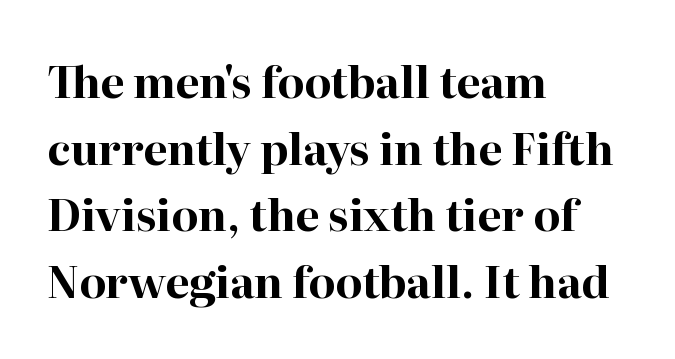
Notice how descenders clear the ascenders below comfortably — that's standard leading. The typography opts for an upright posture over an oblique one. The string is rendered with underlining switched off. This sample uses plain, unmodified letter spacing.
